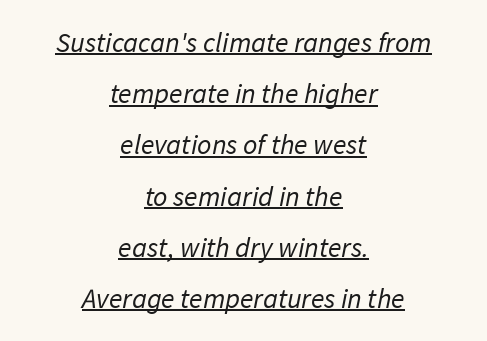
{"serif": "no", "bold": "no", "weight": "regular", "width": "normal", "stroke_contrast": "low", "x_height": "medium", "monospaced": "no", "underline": "yes", "align": "center", "line_spacing_ratio": 1.83, "letter_spacing": "normal", "letter_spacing_em": 0.0, "glyph_px": 28}
